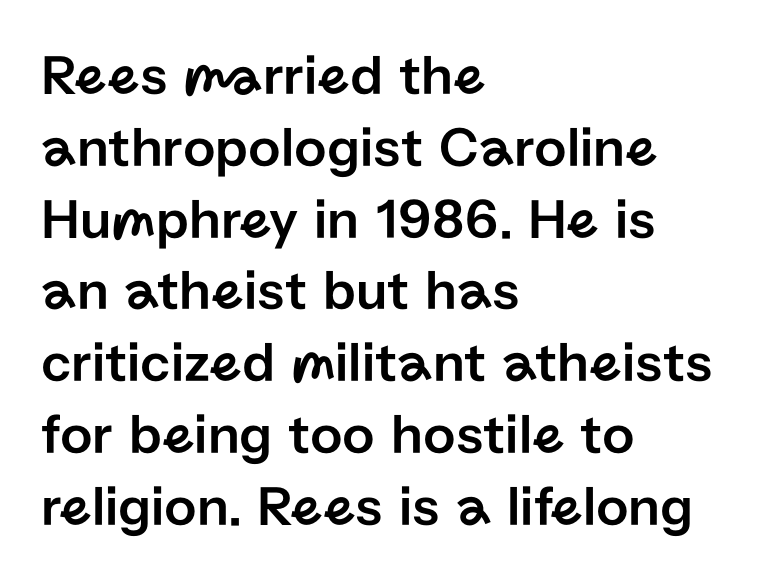
The image shows 57 px sans-serif type, upright; set left-aligned, normal line spacing (1.26x), normal letter spacing, not underlined; low stroke contrast and a medium x-height.
